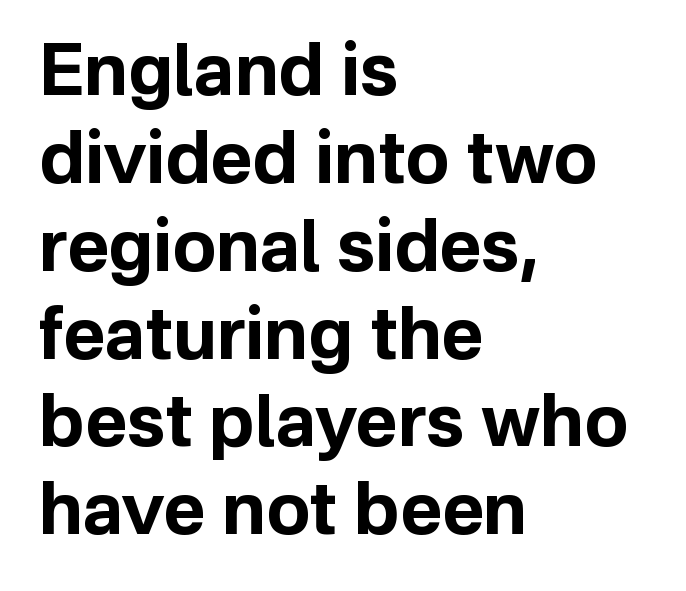
Lines of text with bare space underneath. You can tell from the bare stems that sans-serif type was used. Letter spacing: default. Each letter keeps its own natural width here, so spacing adapts to shape. A student would call this left alignment; a typographer would say flush left, rag right.
